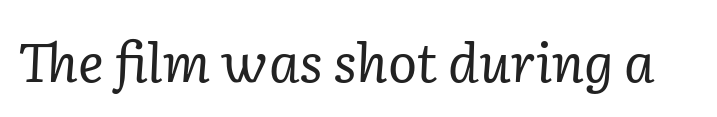
Q: Is the text bold? A: No.
Q: Is the text italic (slanted)? A: Yes, it leans right by about 2 degrees.
Q: Is the typeface a serif or a sans-serif typeface? A: Serif.
Q: Is the text underlined? A: No.
Q: Is the spacing between letters normal or unusually wide? A: Normal.
Q: Width (condensed, normal, or wide)? A: Normal.
Q: Stroke contrast? A: Low.
Q: x-height? A: Medium.
Q: Monospaced? A: No.
